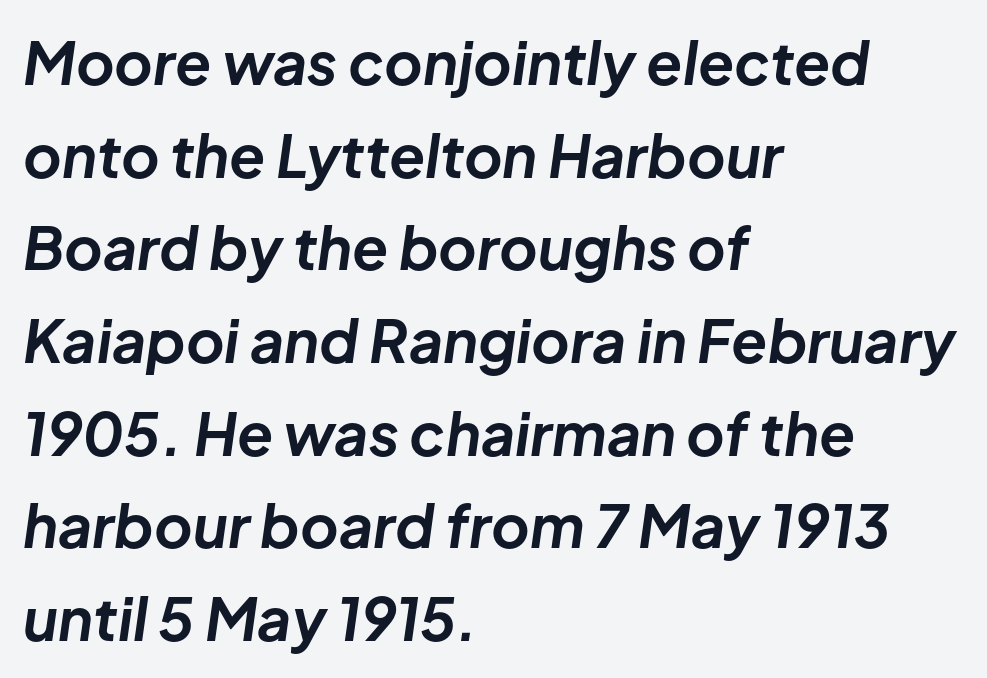
{"italic": "yes", "lean": "right", "slant_degrees": 8, "bold": "yes", "weight": "bold", "width": "normal", "stroke_contrast": "low", "x_height": "medium", "monospaced": "no", "underline": "no", "align": "left", "line_spacing": "normal", "line_spacing_ratio": 1.57, "letter_spacing": "normal", "letter_spacing_em": 0.0, "glyph_px": 59}
